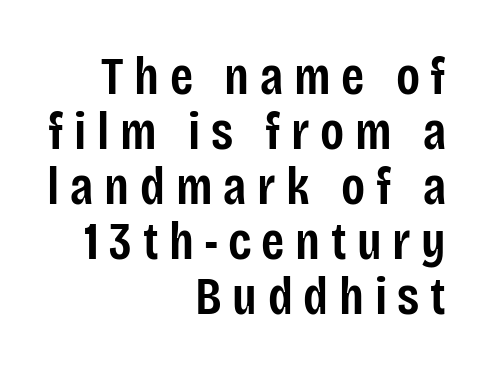
Inter-character spacing is expanded well beyond the font's built-in metrics. Each glyph is drawn with semibold strokes, heavier than normal yet not fully bold. The leading is snug, giving the passage a crowded texture. Quick note: not italic, upright. The words here are not underlined.
